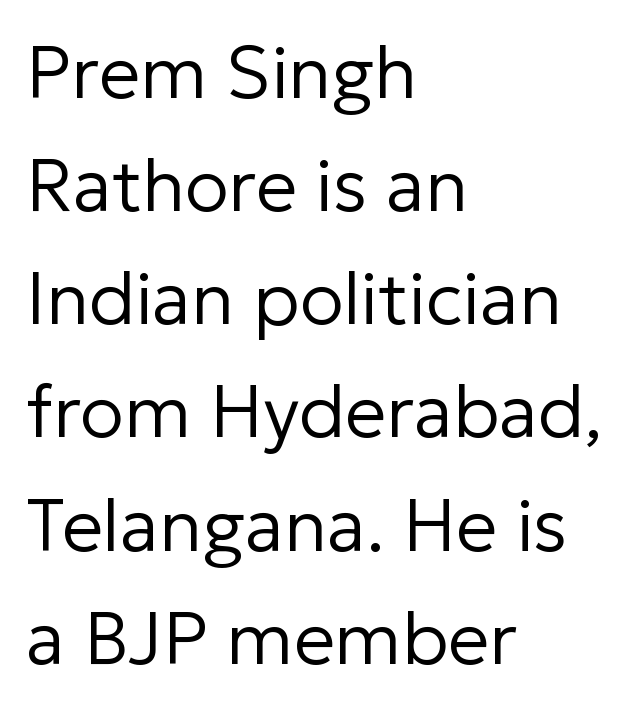
Each letter keeps its own natural width here, so spacing adapts to shape. You can tell it's not italic because the verticals are truly vertical. The setting favours the left margin, as ordinary paragraphs usually do. Quick note: interline space is typical. The characters are drawn with everyday or finer stroke widths. No word sits above an underline.
